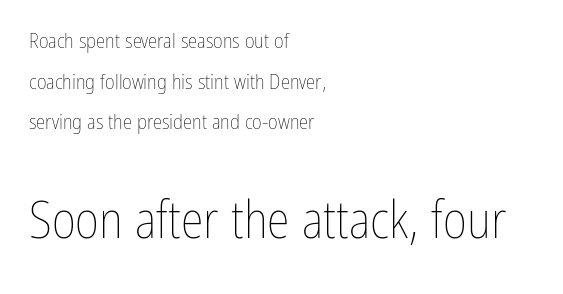
Q: Is the text bold? A: No.
Q: Is the text italic (slanted)? A: No, it is upright.
Q: Is the text underlined? A: No.
Q: How is the paragraph aligned? A: Left-aligned.
Q: Is the spacing between letters normal or unusually wide? A: Normal.
Q: Is the spacing between lines tight, normal or loose? A: Loose.
Q: Which block of text is set in a larger size, the first (top) or the second (bottom)? A: The second (bottom) one.
Q: Width (condensed, normal, or wide)? A: Condensed.
Q: Stroke contrast? A: Low.
Q: x-height? A: Medium.
Q: Monospaced? A: No.
